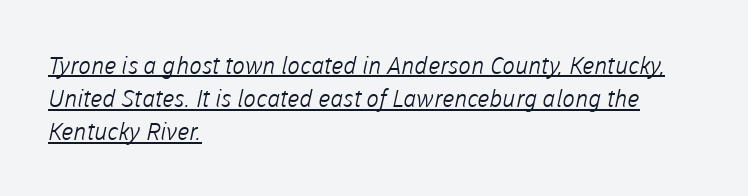
Q: Is the text bold? A: No.
Q: Is the text underlined? A: Yes.
Q: How is the paragraph aligned? A: Left-aligned.
Q: Is the spacing between letters normal or unusually wide? A: Normal.
Q: Is the spacing between lines tight, normal or loose? A: Normal.
